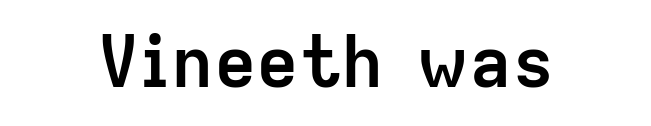
Q: Is the text bold? A: Yes.
Q: Is the text italic (slanted)? A: No, it is upright.
Q: Is the typeface a serif or a sans-serif typeface? A: Sans-serif.
Q: Is the text underlined? A: No.
Q: How is the paragraph aligned? A: Centered.
Q: Is the spacing between letters normal or unusually wide? A: Normal.
Q: Width (condensed, normal, or wide)? A: Normal.
Q: Stroke contrast? A: Low.
Q: x-height? A: Medium.
Q: Monospaced? A: No.
